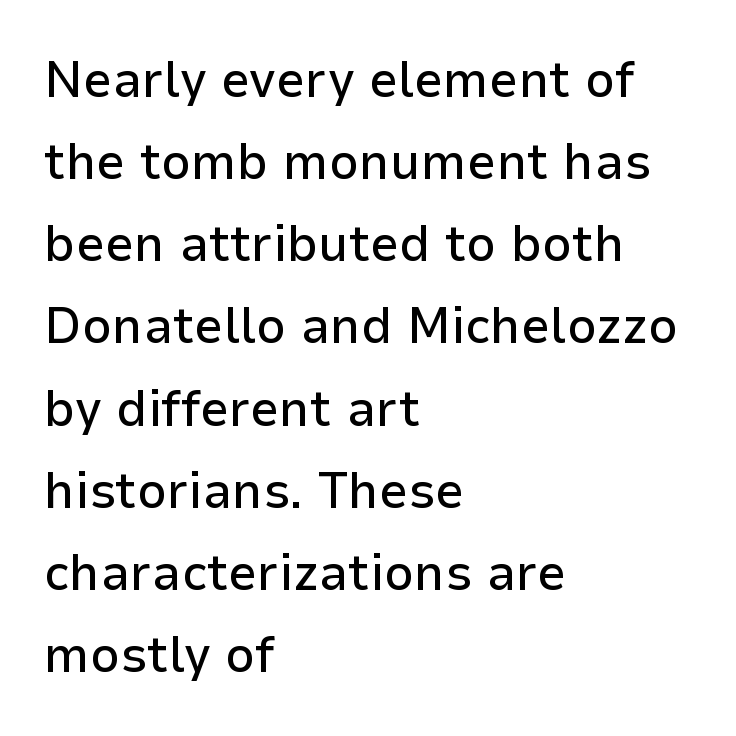
The image shows 52 px sans-serif type, upright; set left-aligned, normal line spacing (1.58x), normal letter spacing, not underlined; low stroke contrast and a medium x-height.
